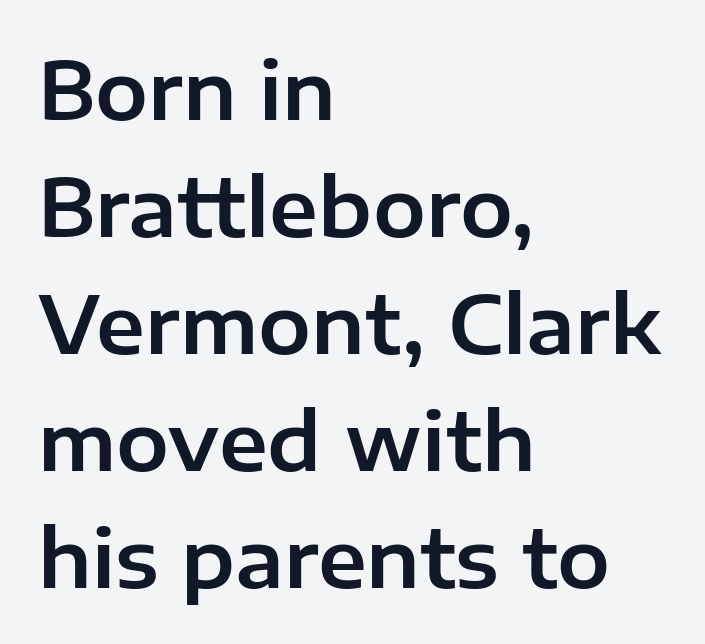
{"serif": "no", "italic": "no", "width": "normal", "stroke_contrast": "low", "x_height": "medium", "monospaced": "no", "underline": "no", "align": "left", "line_spacing": "normal", "line_spacing_ratio": 1.48, "letter_spacing": "normal", "letter_spacing_em": 0.0, "glyph_px": 79}
